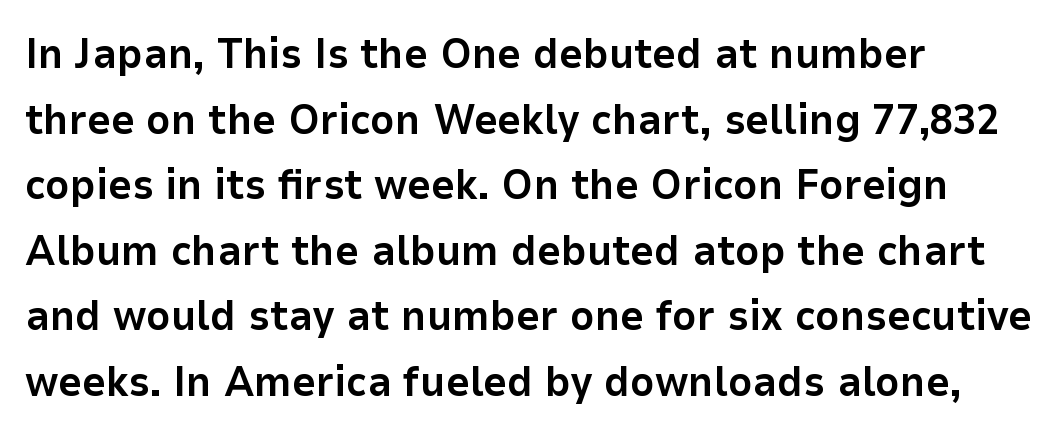
The image shows 42 px bold sans-serif type, upright; set left-aligned, normal line spacing (1.56x), normal letter spacing, not underlined; low stroke contrast and a medium x-height.
